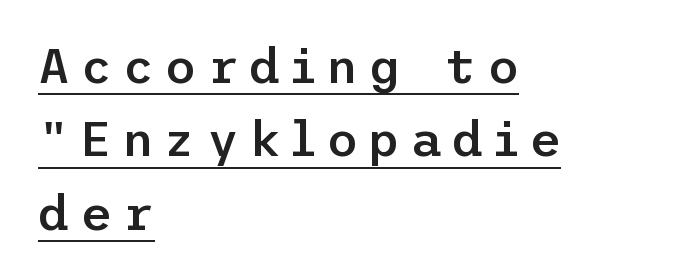
{"serif": "no", "italic": "no", "bold": "semi", "weight": "semibold", "width": "normal", "stroke_contrast": "low", "x_height": "medium", "underline": "yes", "align": "left", "line_spacing": "normal", "line_spacing_ratio": 1.5, "letter_spacing": "wide", "letter_spacing_em": 0.21, "glyph_px": 49}
